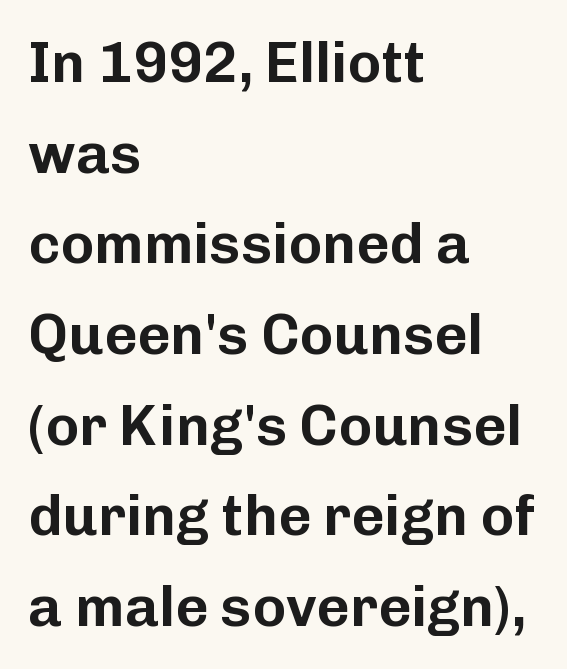
Think of a printed novel: that variable character pitch is what you see here. Ordinary non-slanted type is in use. Typographically, this falls in the sans-serif category. Lines of text with bare space underneath. Short note: letters normally spaced.
